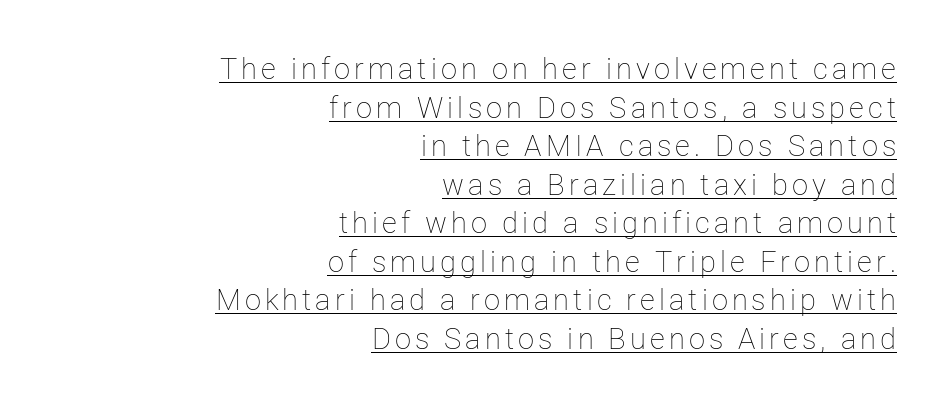
The letters stand straight up with perfectly vertical stems. Note the varied advance widths — an 'i' is clearly narrower than an 'm'. A rule runs beneath these lines of type. The strokes carry an ordinary text weight at most.
